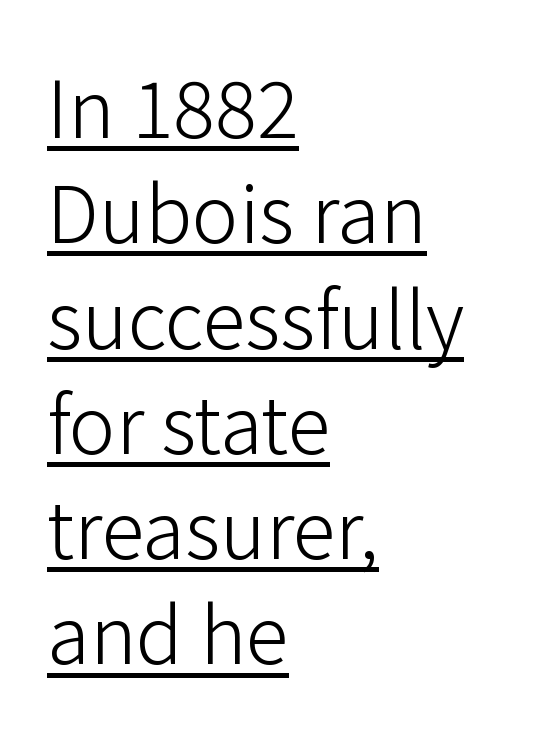
{"serif": "no", "italic": "no", "bold": "no", "weight": "light", "width": "normal", "stroke_contrast": "low", "x_height": "medium", "monospaced": "no", "underline": "yes", "align": "left", "line_spacing": "normal", "line_spacing_ratio": 1.35, "letter_spacing": "normal", "letter_spacing_em": 0.0, "glyph_px": 78}
